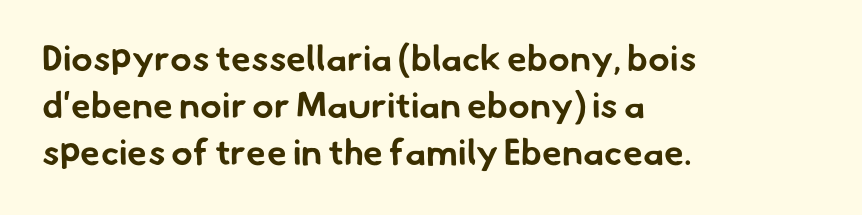
{"serif": "no", "bold": "yes", "weight": "bold", "width": "normal", "stroke_contrast": "low", "x_height": "small", "monospaced": "no", "underline": "no", "align": "left", "line_spacing": "normal", "line_spacing_ratio": 1.3, "letter_spacing": "normal", "letter_spacing_em": 0.0, "glyph_px": 36}
